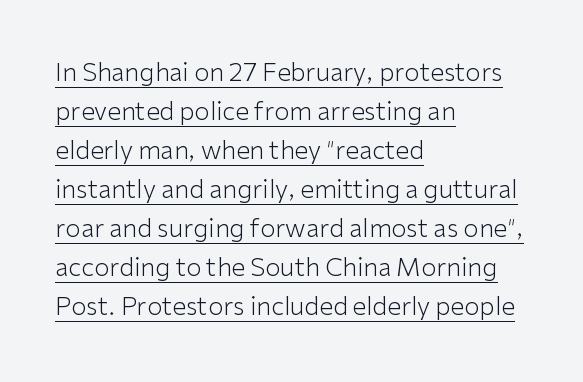
The image shows 25 px text type, upright; set left-aligned, normal line spacing (1.56x), normal letter spacing, underlined.
